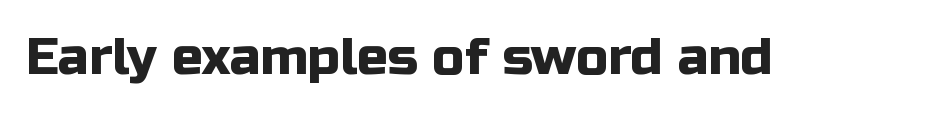
{"serif": "no", "italic": "no", "width": "normal", "stroke_contrast": "low", "x_height": "medium", "monospaced": "no", "underline": "no", "letter_spacing": "normal", "letter_spacing_em": 0.0, "glyph_px": 51}
